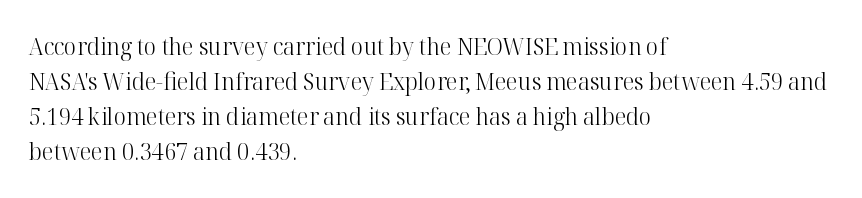
{"italic": "no", "bold": "no", "underline": "no", "align": "left", "line_spacing": "normal", "line_spacing_ratio": 1.46, "letter_spacing": "normal", "letter_spacing_em": 0.0, "glyph_px": 24}
